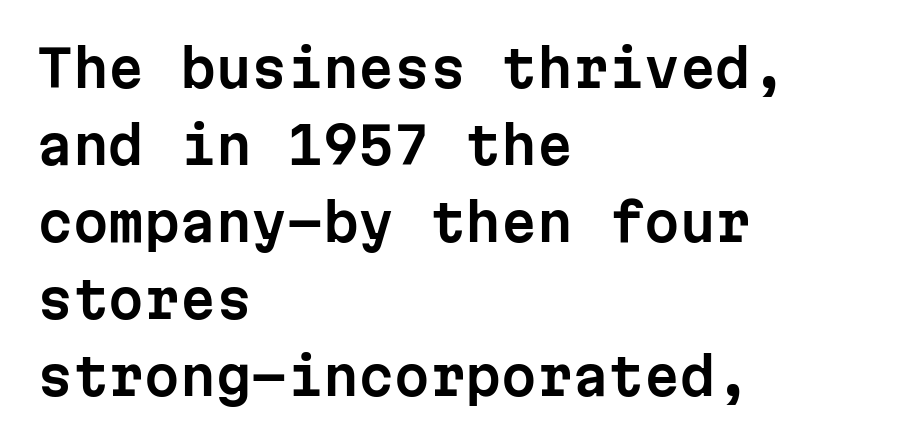
The image shows 51 px sans-serif type, upright, monospaced; set left-aligned, normal line spacing (1.51x), normal letter spacing, not underlined; low stroke contrast and a medium x-height.
